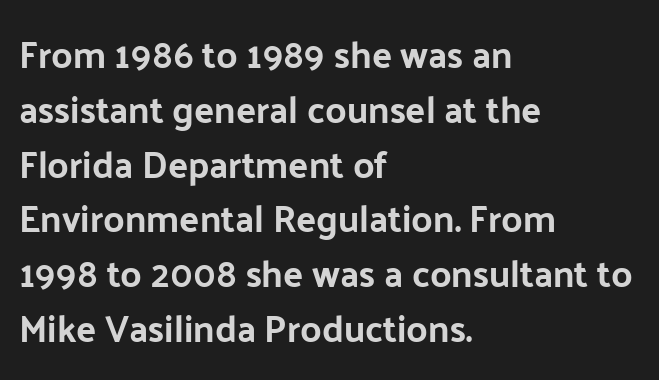
This rendering employs a face without finishing strokes, i.e., a sans-serif. The face used here is rendered with its standard letterfit. In CSS terms this would be text-align: left. Ascenders rise straight up at ninety degrees.
